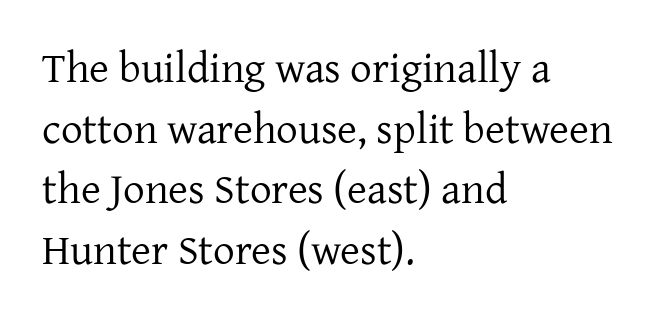
The image shows 43 px regular-weight serif type, upright; set left-aligned, normal line spacing (1.41x), normal letter spacing, not underlined; low stroke contrast and a medium x-height.
